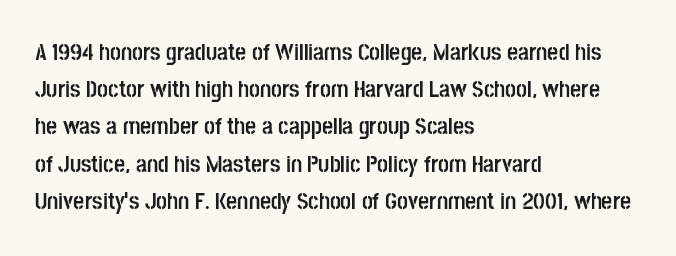
{"italic": "no", "bold": "yes", "underline": "no", "align": "left", "line_spacing": "normal", "line_spacing_ratio": 1.55, "letter_spacing": "normal", "letter_spacing_em": 0.0, "glyph_px": 24}
